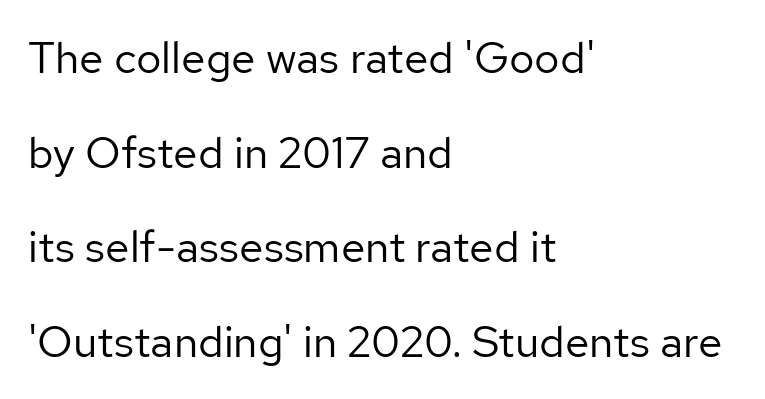
The axis of the letterforms is exactly vertical. Is this a fixed-width face? No — the glyphs have proportional, varying widths. Is this a sans? Yes — the strokes have no serifs. Heaviness? Minimal to ordinary, like unemphasized prose. Bare-footed words on every line.
